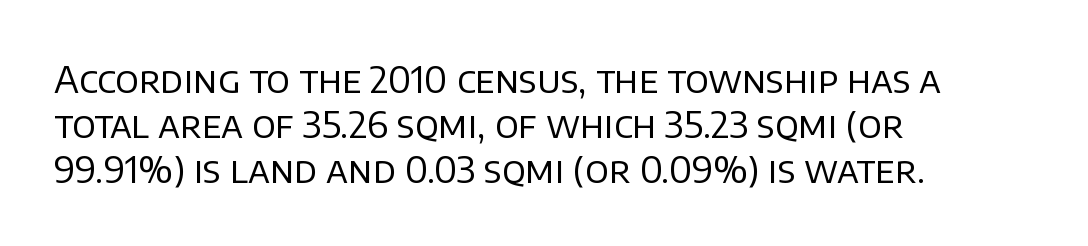
Q: Is the text bold? A: No.
Q: Is the text italic (slanted)? A: No, it is upright.
Q: Is the typeface a serif or a sans-serif typeface? A: Sans-serif.
Q: Is the text underlined? A: No.
Q: How is the paragraph aligned? A: Left-aligned.
Q: Is the spacing between letters normal or unusually wide? A: Normal.
Q: Width (condensed, normal, or wide)? A: Normal.
Q: Stroke contrast? A: Low.
Q: x-height? A: Large.
Q: Monospaced? A: No.
